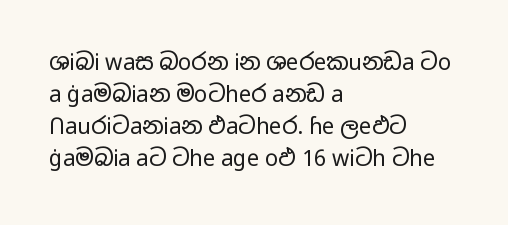
The image shows 22 px text type, upright; set left-aligned, normal line spacing (1.46x), normal letter spacing, not underlined.
